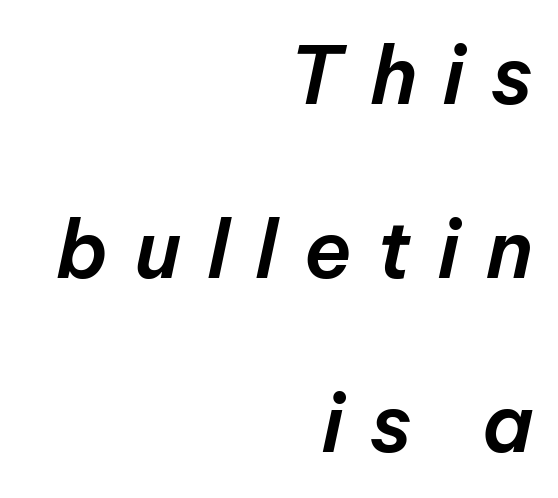
Q: Is the text italic (slanted)? A: Yes, it leans right by about 12 degrees.
Q: Is the text underlined? A: No.
Q: How is the paragraph aligned? A: Right-aligned.
Q: Is the spacing between letters normal or unusually wide? A: Unusually wide.
Q: Is the spacing between lines tight, normal or loose? A: Loose.
Q: Width (condensed, normal, or wide)? A: Normal.
Q: Stroke contrast? A: Low.
Q: x-height? A: Medium.
Q: Monospaced? A: No.
